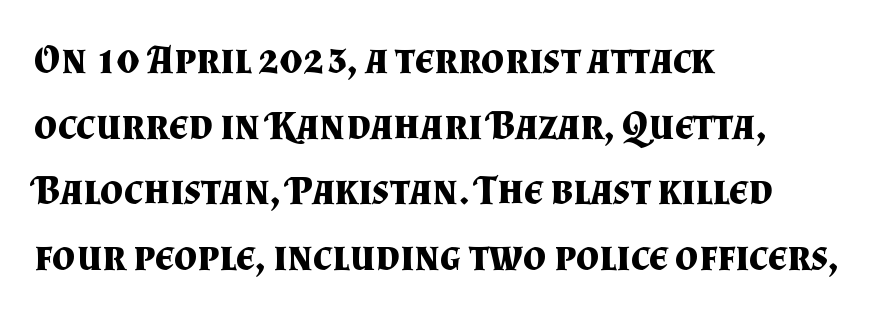
The image shows 41 px bold serif type, upright; set left-aligned, normal line spacing (1.6x), normal letter spacing, not underlined; medium stroke contrast and a small x-height.
